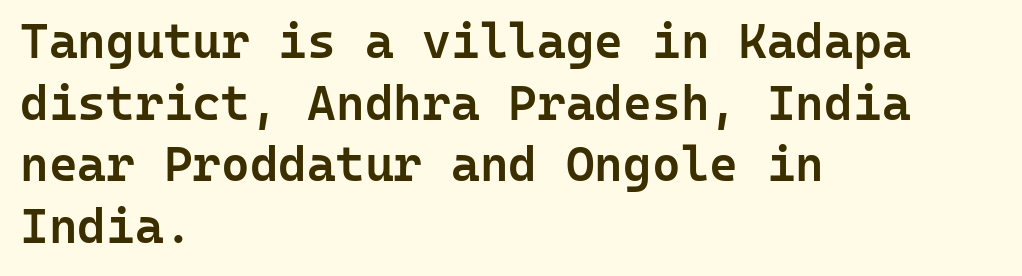
Students, note that the glyphs here touch the page at normal intervals. Glance below the letters and you will spot only blank space. Fixed-width glyphs throughout — classic coding-font behaviour. One-word summary of the alignment: left.
